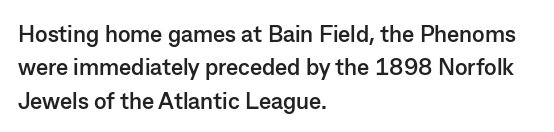
The image shows 23 px bold type, upright; set left-aligned, normal line spacing (1.45x), normal letter spacing, not underlined.
